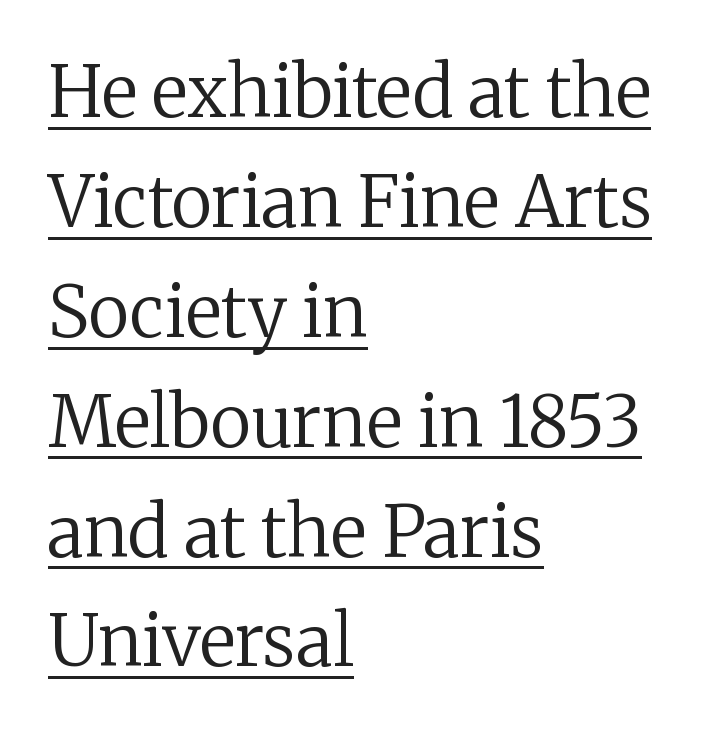
{"serif": "yes", "italic": "no", "bold": "no", "weight": "regular", "width": "normal", "stroke_contrast": "low", "x_height": "medium", "monospaced": "no", "underline": "yes", "align": "left", "line_spacing": "normal", "line_spacing_ratio": 1.57, "letter_spacing": "normal", "letter_spacing_em": 0.0, "glyph_px": 70}
